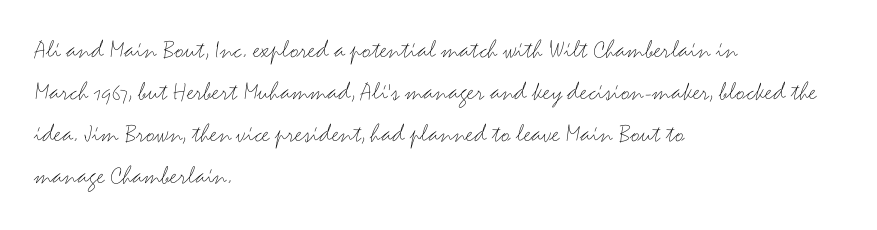
{"bold": "no", "underline": "no", "align": "left", "line_spacing": "normal", "line_spacing_ratio": 1.56, "letter_spacing": "normal", "letter_spacing_em": 0.0, "glyph_px": 27}
